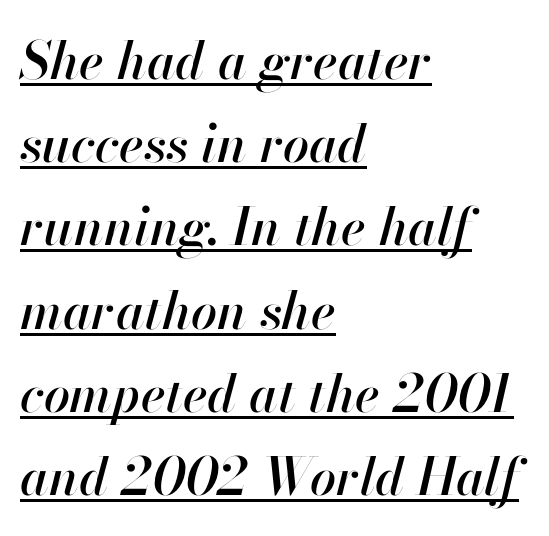
Q: Is the text italic (slanted)? A: Yes, it leans right by about 13 degrees.
Q: Is the text underlined? A: Yes.
Q: How is the paragraph aligned? A: Left-aligned.
Q: Is the spacing between letters normal or unusually wide? A: Normal.
Q: Is the spacing between lines tight, normal or loose? A: Normal.
Q: Width (condensed, normal, or wide)? A: Normal.
Q: Stroke contrast? A: High.
Q: x-height? A: Small.
Q: Monospaced? A: No.
